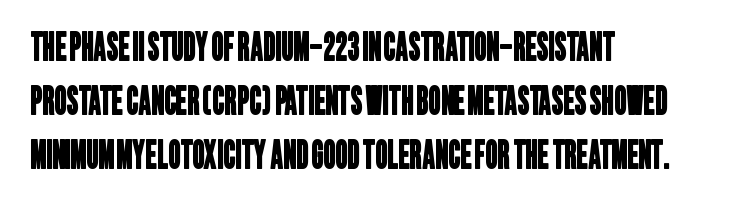
Short and long lines alike share a common starting point at left. The tracking reads as untouched default to a designer's eye. The rows are spaced the way most documents space them. Note: no serifs on the glyphs. These lines are rendered in a variable-pitch font.
